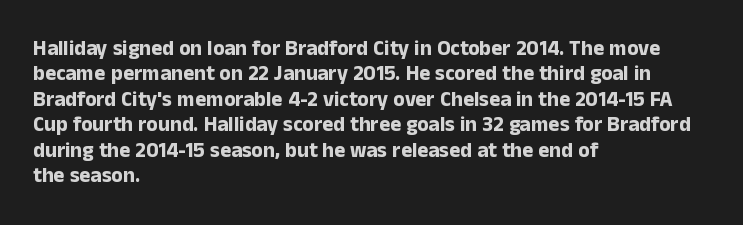
The image shows 21 px bold type, upright; set left-aligned, line spacing 1.21x, normal letter spacing, not underlined.
